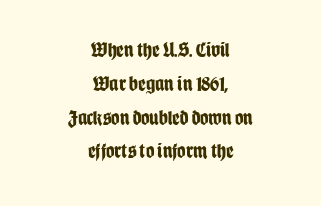
{"italic": "no", "bold": "yes", "underline": "no", "align": "center", "line_spacing": "normal", "line_spacing_ratio": 1.61, "letter_spacing": "normal", "letter_spacing_em": 0.0, "glyph_px": 21}
